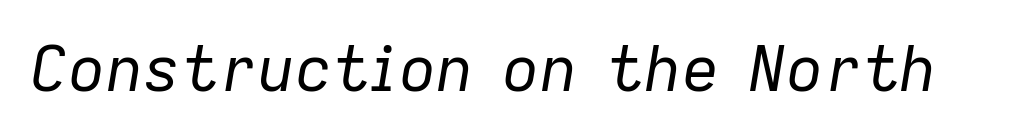
Q: Is the text bold? A: No.
Q: Is the text italic (slanted)? A: Yes, it leans right by about 9 degrees.
Q: Is the text underlined? A: No.
Q: Is the spacing between letters normal or unusually wide? A: Normal.
Q: Width (condensed, normal, or wide)? A: Normal.
Q: Stroke contrast? A: Low.
Q: x-height? A: Medium.
Q: Monospaced? A: No.
